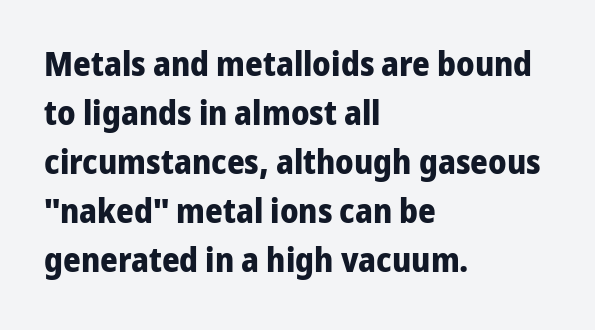
{"serif": "no", "italic": "no", "bold": "yes", "weight": "bold", "width": "normal", "stroke_contrast": "low", "x_height": "medium", "monospaced": "no", "underline": "no", "align": "left", "line_spacing": "normal", "line_spacing_ratio": 1.44, "letter_spacing": "normal", "letter_spacing_em": 0.0, "glyph_px": 34}
